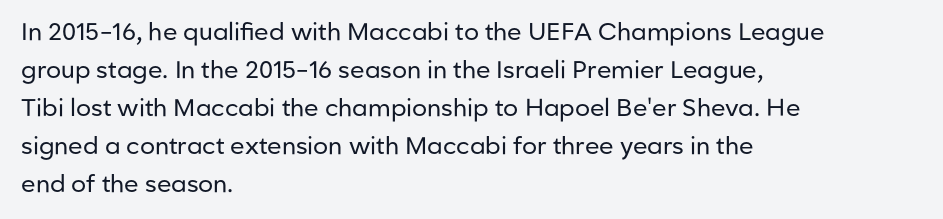
Caption: standard tracking, unaltered. How would I describe the line gaps? Plain and ordinary. Notice how the stems are strictly vertical — no italics here. The typeface has the unassuming heft of standard copy or less. The lines are quadded left.
